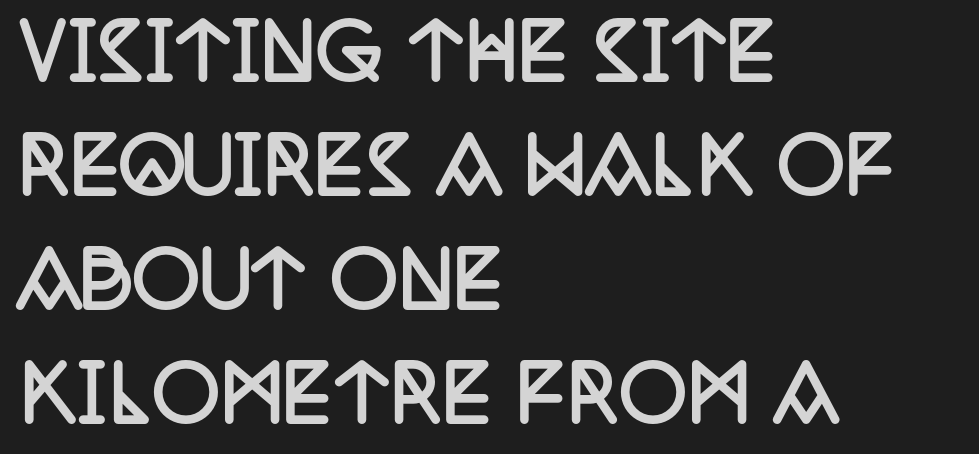
Normally led — the rows are evenly, conventionally spaced. Nothing unusual about the tracking: characters are spaced as the font intends. The type sits square on the baseline with zero lean. The glyphs are unaccompanied by any horizontal stroke below them.
